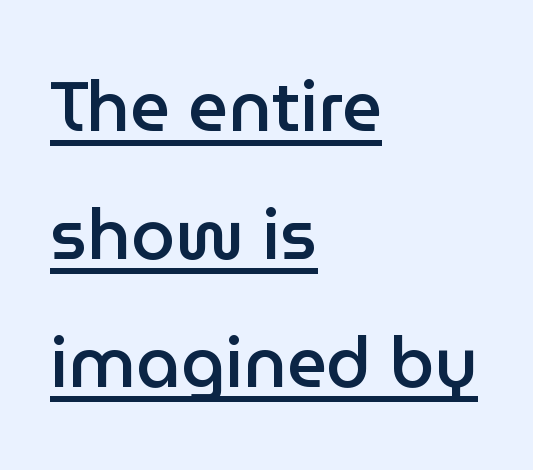
Q: Is the text bold? A: Semi-bold.
Q: Is the text italic (slanted)? A: No, it is upright.
Q: Is the typeface a serif or a sans-serif typeface? A: Sans-serif.
Q: Is the text underlined? A: Yes.
Q: How is the paragraph aligned? A: Left-aligned.
Q: Is the spacing between letters normal or unusually wide? A: Normal.
Q: Width (condensed, normal, or wide)? A: Normal.
Q: Stroke contrast? A: Low.
Q: x-height? A: Medium.
Q: Monospaced? A: No.
